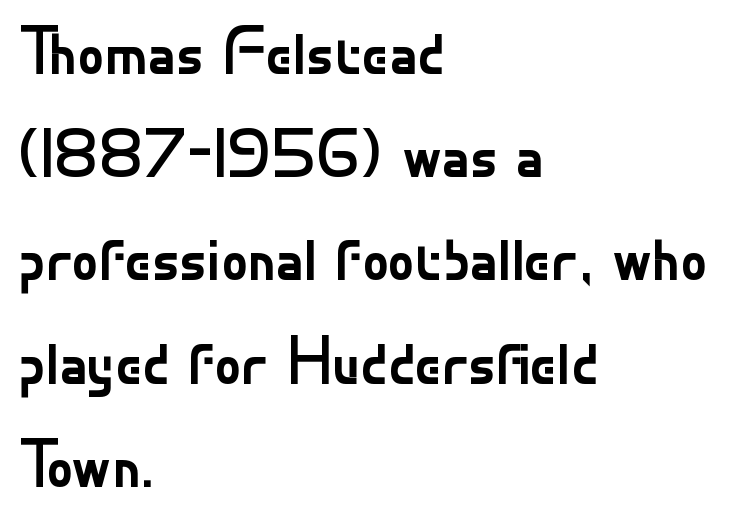
Notice how descenders clear the ascenders below comfortably — that's standard leading. Letters rest on an invisible, unmarked baseline. Think of a printed novel: that variable character pitch is what you see here. Quick note: not italic, upright. Is the type heavy? It reads as light-to-regular instead. The passage shown has conventional tracking throughout.
